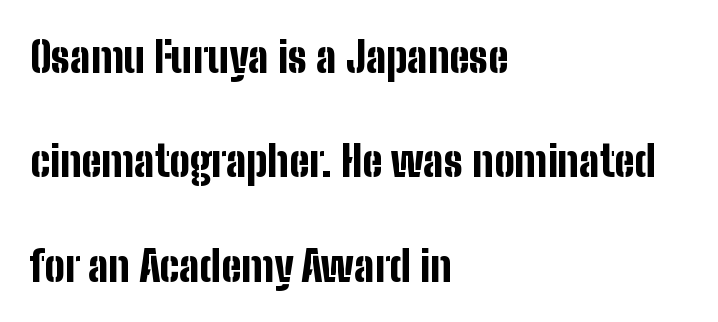
The image shows 43 px bold, condensed sans-serif type, upright; set left-aligned, loose line spacing (2.43x), normal letter spacing, not underlined; low stroke contrast and a medium x-height.
